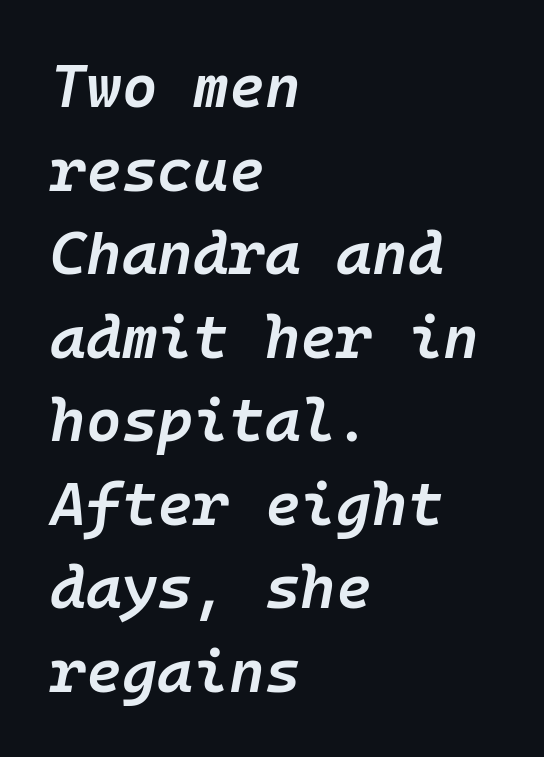
All the whitespace from short lines collects on the right. What weight is shown? A semibold, between regular and bold. Check the space under the baseline: it is left empty. Fixed-width glyphs throughout — classic coding-font behaviour.
